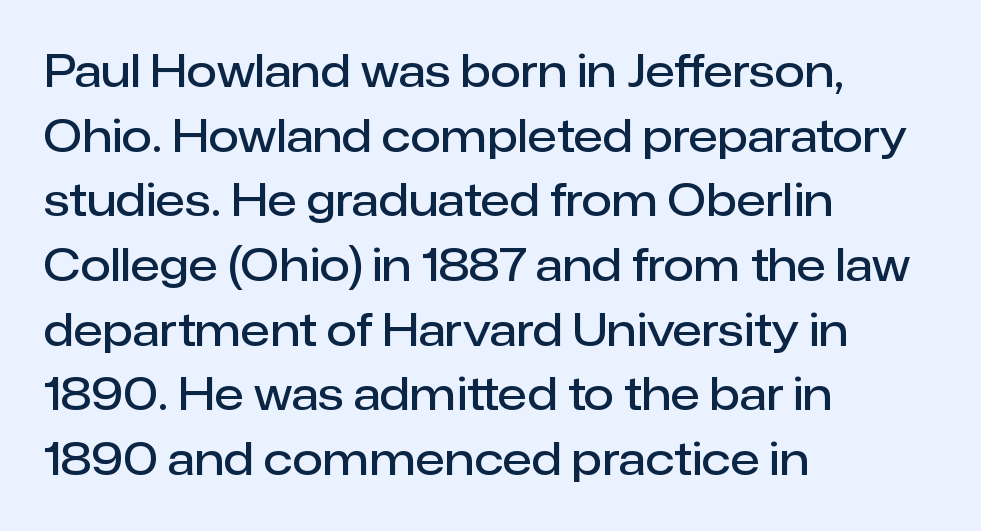
Q: Is the text bold? A: Semi-bold.
Q: Is the text italic (slanted)? A: No, it is upright.
Q: Is the typeface a serif or a sans-serif typeface? A: Sans-serif.
Q: Is the text underlined? A: No.
Q: How is the paragraph aligned? A: Left-aligned.
Q: Is the spacing between letters normal or unusually wide? A: Normal.
Q: Is the spacing between lines tight, normal or loose? A: Normal.
Q: Width (condensed, normal, or wide)? A: Normal.
Q: Stroke contrast? A: Low.
Q: x-height? A: Medium.
Q: Monospaced? A: No.
